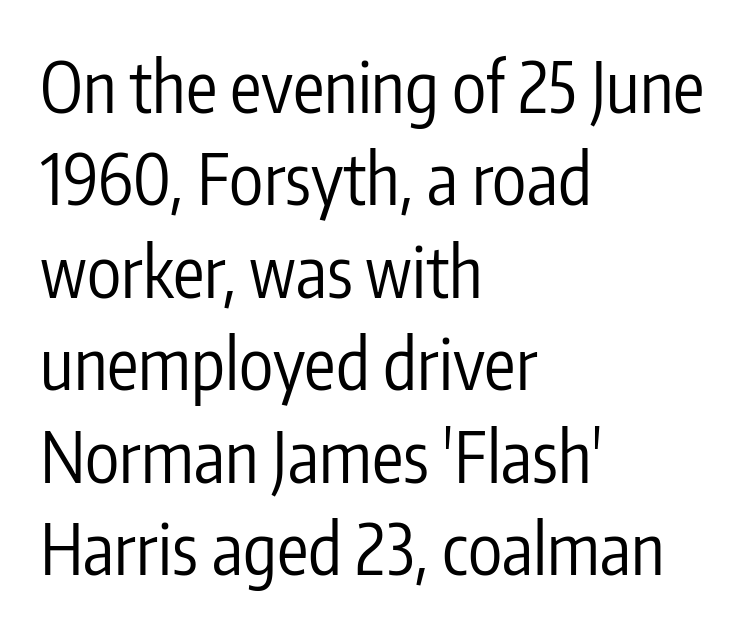
Vertical stems look standard width or narrower in stroke. Notice how descenders clear the ascenders below comfortably — that's standard leading. When letters stand straight like this, we call the style roman or upright. The rendering uses natural spacing where letterforms have individual widths. The passage shown is typeset with a sans-serif family. Words float on clear page, feet unadorned.
